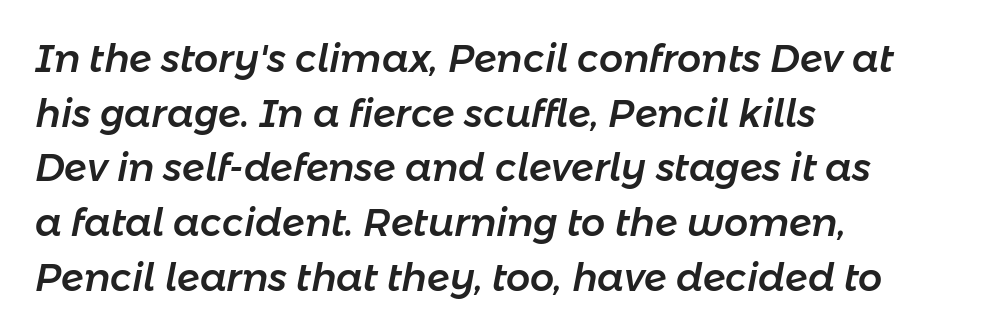
Unmarked baselines from the first word to the last. The letters advance in unequal steps, a hallmark of proportional type. When letters slant like this, we call the style italic. What's the leading like? Ordinary, nothing unusual. Typeset ragged right — the left edge is the straight one.
